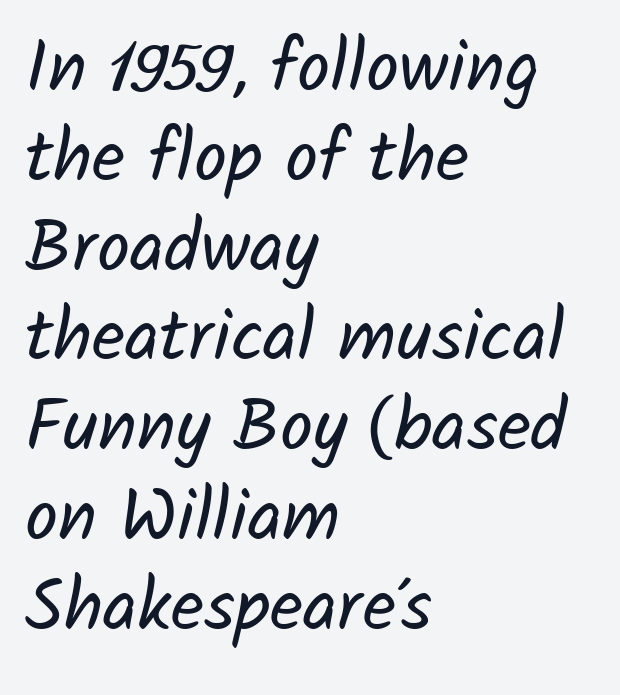
{"serif": "no", "bold": "no", "weight": "regular", "width": "normal", "stroke_contrast": "low", "x_height": "medium", "monospaced": "no", "underline": "no", "align": "left", "line_spacing_ratio": 1.23, "letter_spacing": "normal", "letter_spacing_em": 0.0, "glyph_px": 73}
